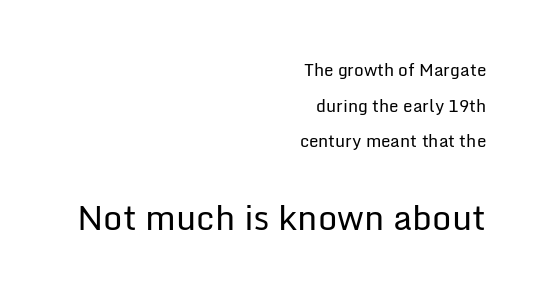
Casual observation: everything's shoved over to the right. Note: no serifs on the glyphs. Ascenders rise straight up at ninety degrees. The strokes are not fattened; the text isn't bold. Spacing between characters is what you'd get straight out of the box. This rendering features lettering with no underline.
